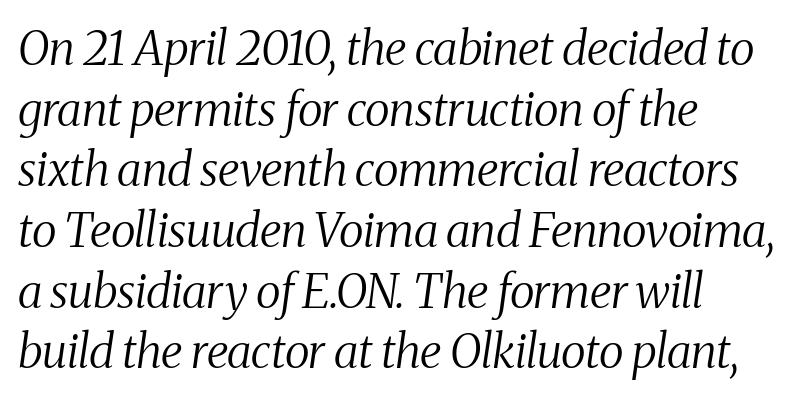
{"serif": "yes", "italic": "yes", "lean": "right", "slant_degrees": 8, "bold": "no", "weight": "regular", "width": "condensed", "stroke_contrast": "medium", "x_height": "medium", "monospaced": "no", "underline": "no", "align": "left", "line_spacing": "normal", "line_spacing_ratio": 1.29, "letter_spacing": "normal", "letter_spacing_em": 0.0, "glyph_px": 47}
